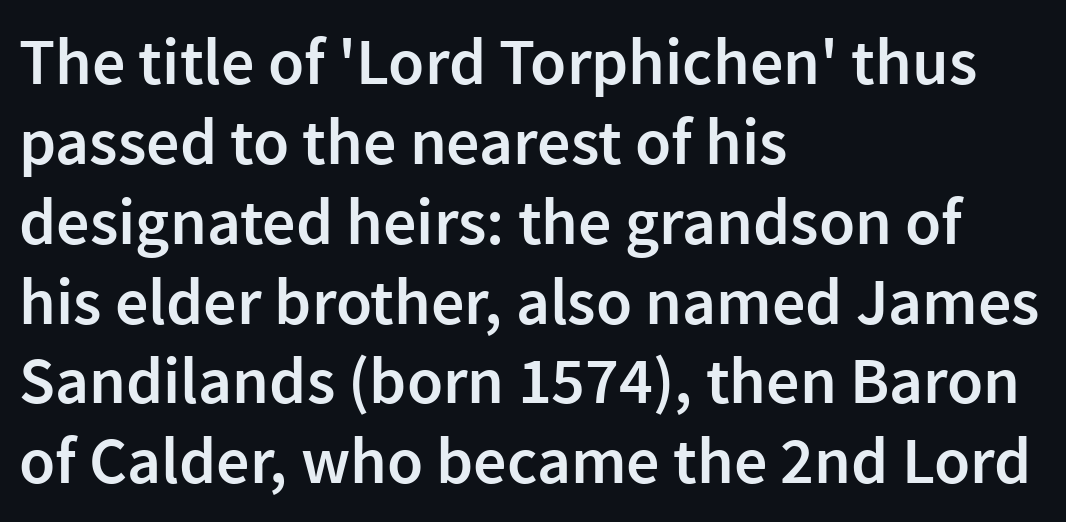
Q: Is the text bold? A: Semi-bold.
Q: Is the text italic (slanted)? A: No, it is upright.
Q: Is the typeface a serif or a sans-serif typeface? A: Sans-serif.
Q: Is the text underlined? A: No.
Q: How is the paragraph aligned? A: Left-aligned.
Q: Is the spacing between letters normal or unusually wide? A: Normal.
Q: Width (condensed, normal, or wide)? A: Normal.
Q: x-height? A: Medium.
Q: Monospaced? A: No.
